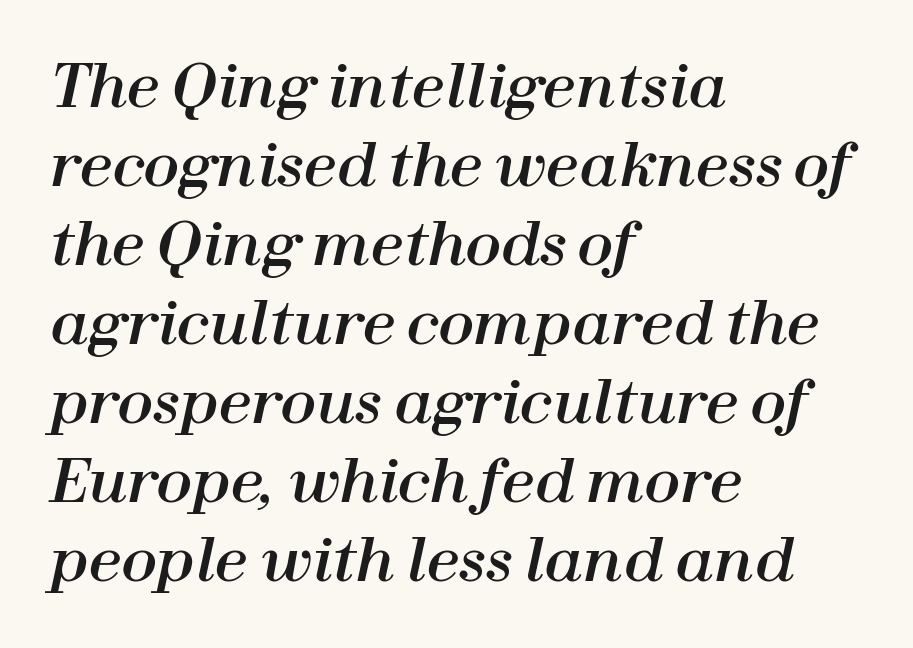
Whoever set this chose a conventional vertical rhythm. Clear beneath every line of the passage. Yep, that's italic — everything's leaning. The compositor pushed each line to the left boundary. Glyph-to-glyph distance matches everyday printed text. Character widths vary here, with narrow letters taking less room than wide ones.
